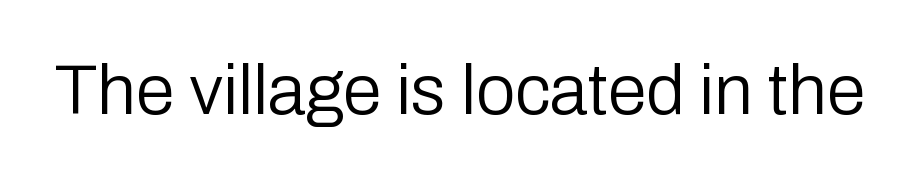
The image shows 70 px regular-weight sans-serif type, upright; set normal letter spacing, not underlined; low stroke contrast and a medium x-height.
